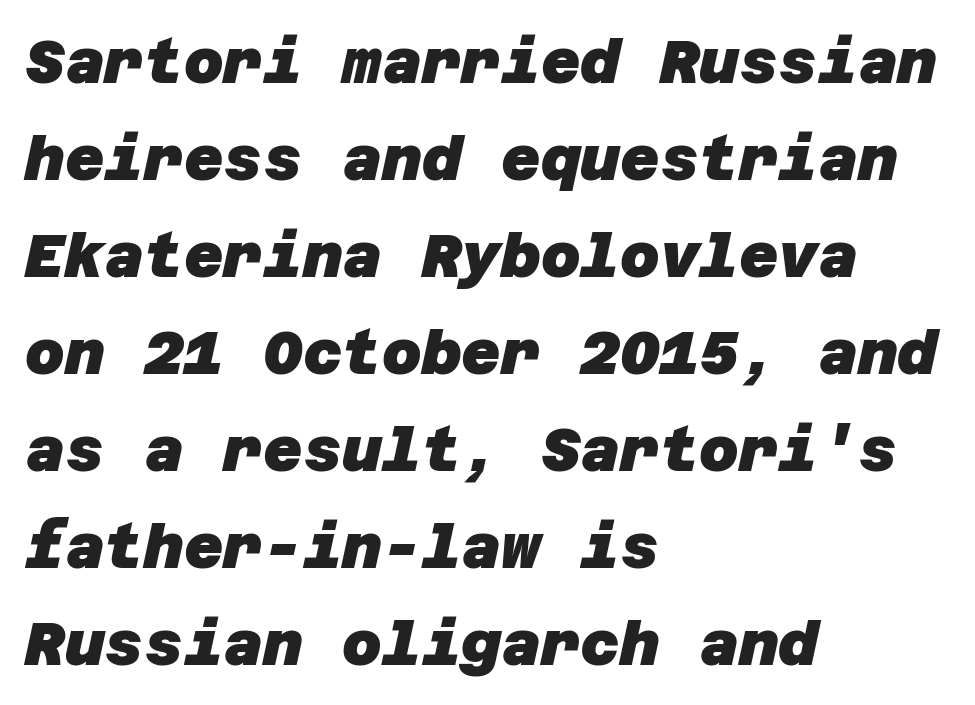
The image shows 61 px heavy sans-serif type; set left-aligned, normal line spacing (1.59x), normal letter spacing, not underlined; low stroke contrast and a large x-height.
